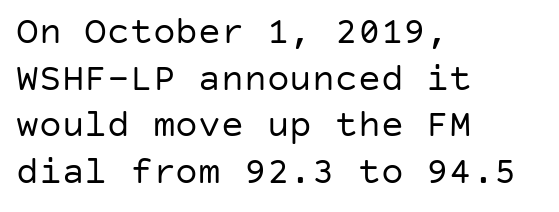
{"serif": "no", "italic": "no", "bold": "no", "weight": "regular", "width": "normal", "stroke_contrast": "low", "x_height": "large", "underline": "no", "align": "left", "line_spacing_ratio": 1.23, "letter_spacing": "normal", "letter_spacing_em": 0.0, "glyph_px": 38}
